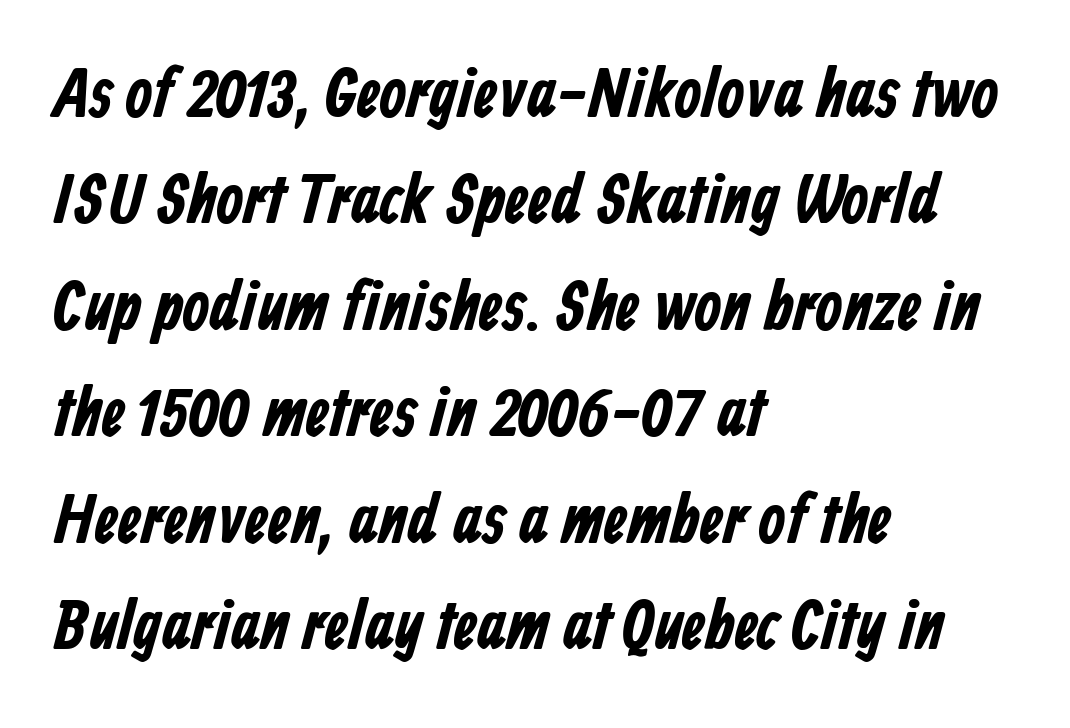
What stands out about the letter spacing? Nothing — it is the standard amount. Looks like regular typesetting: each glyph gets only the width it needs. Compared with an ordinary text face, these strokes are far heavier — a full bold. This block has exactly the height ordinary leading produces.
